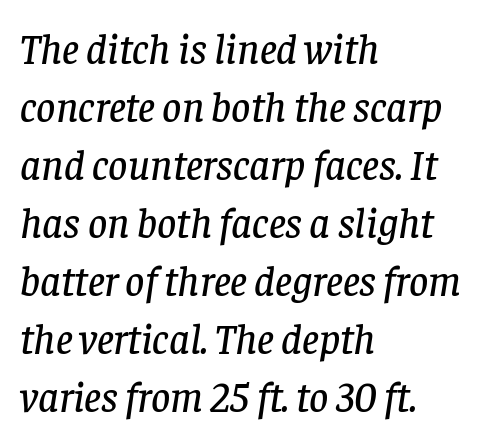
{"serif": "yes", "italic": "yes", "lean": "right", "slant_degrees": 8, "width": "normal", "stroke_contrast": "low", "x_height": "large", "monospaced": "no", "underline": "no", "align": "left", "line_spacing": "normal", "line_spacing_ratio": 1.38, "letter_spacing": "normal", "letter_spacing_em": 0.0, "glyph_px": 42}
